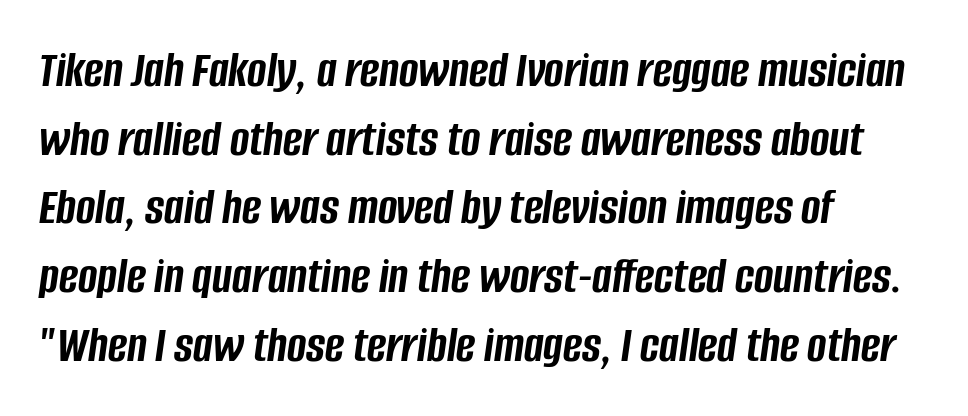
The image shows 52 px semibold, condensed type, italic (leaning right); set left-aligned, normal line spacing (1.32x), normal letter spacing, not underlined; low stroke contrast and a large x-height.
